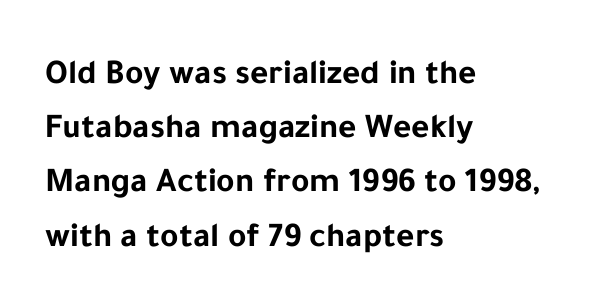
The image shows 35 px bold sans-serif type, upright; set left-aligned, normal line spacing (1.55x), normal letter spacing, not underlined; low stroke contrast and a medium x-height.
